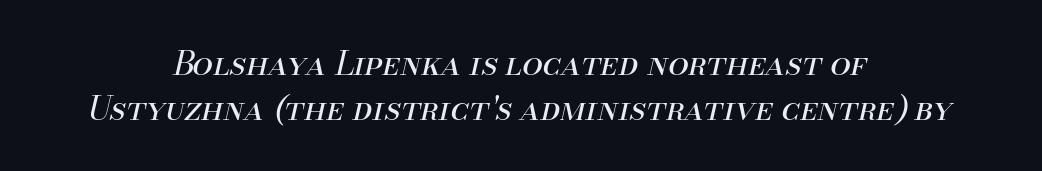
Italic? Definitely — the glyphs are oblique. Horizontal bands of white between lines are of average thickness. A typesetter would call this proportional, since set widths differ per character. Leftover space on each line is divided equally before and after the words. Unmarked baselines from the first word to the last. This sample uses plain, unmodified letter spacing.
